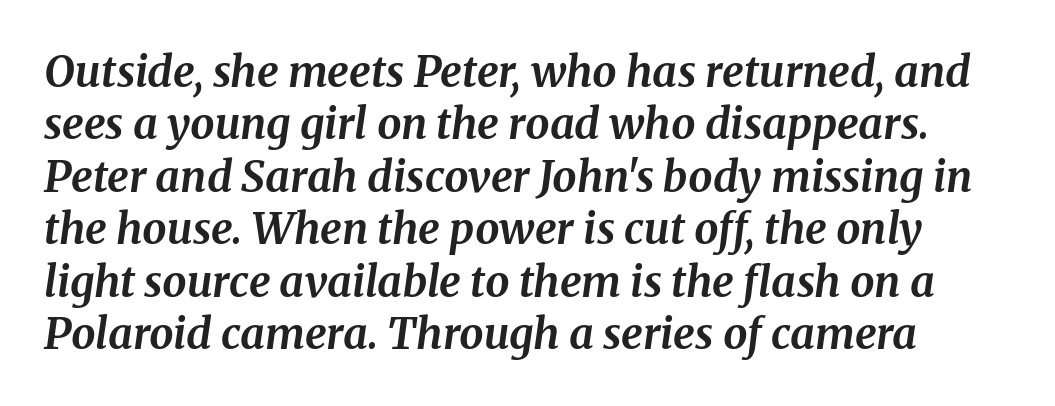
Beneath every word, the page is bare. Observe the ordinary spacing: letters are neighbours, not strangers. Think of a printed novel: that variable character pitch is what you see here. Weight check: bold — yes, fully. The whole block is typeset with a tilt.
